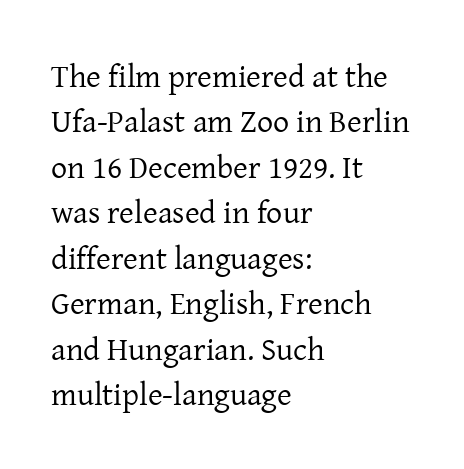
{"serif": "yes", "italic": "no", "bold": "no", "weight": "regular", "width": "normal", "stroke_contrast": "low", "x_height": "medium", "monospaced": "no", "underline": "no", "align": "left", "line_spacing": "normal", "line_spacing_ratio": 1.42, "letter_spacing": "normal", "letter_spacing_em": 0.0, "glyph_px": 32}
